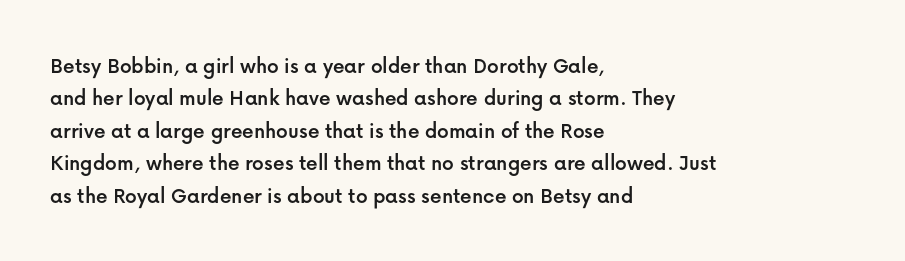
Q: Is the text italic (slanted)? A: No, it is upright.
Q: Is the text underlined? A: No.
Q: How is the paragraph aligned? A: Left-aligned.
Q: Is the spacing between letters normal or unusually wide? A: Normal.
Q: Is the spacing between lines tight, normal or loose? A: Normal.
